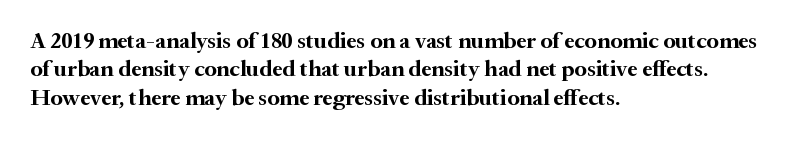
The image shows 23 px bold type, upright; set left-aligned, line spacing 1.23x, normal letter spacing, not underlined.
